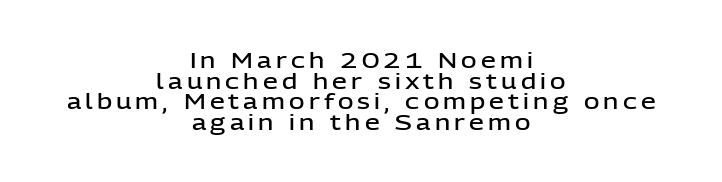
Q: Is the text bold? A: Semi-bold.
Q: Is the text italic (slanted)? A: No, it is upright.
Q: Is the text underlined? A: No.
Q: How is the paragraph aligned? A: Centered.
Q: Is the spacing between letters normal or unusually wide? A: Unusually wide.
Q: Is the spacing between lines tight, normal or loose? A: Tight.
